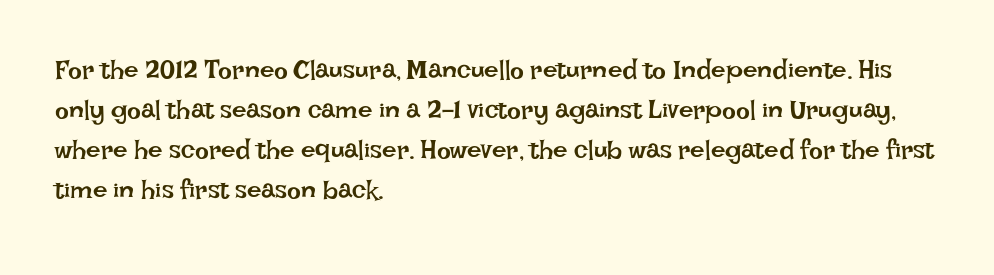
The image shows 26 px text type, upright; set left-aligned, normal line spacing (1.54x), normal letter spacing, not underlined.
